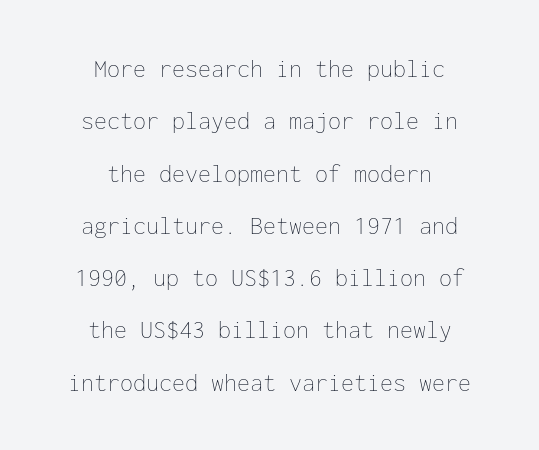
Q: Is the text bold? A: No.
Q: Is the text italic (slanted)? A: No, it is upright.
Q: Is the text underlined? A: No.
Q: How is the paragraph aligned? A: Centered.
Q: Is the spacing between letters normal or unusually wide? A: Normal.
Q: Is the spacing between lines tight, normal or loose? A: Loose.
